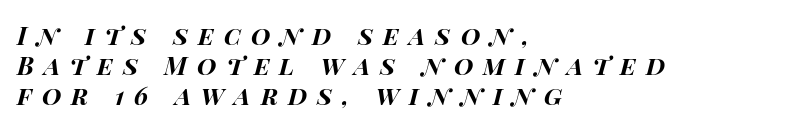
Only glyphs here, with clear space below each row. Its strokes are broad and dark, the hallmark of bold type. Short and long lines alike share a common starting point at left. Tall strokes in this sample are angled rather than plumb.
